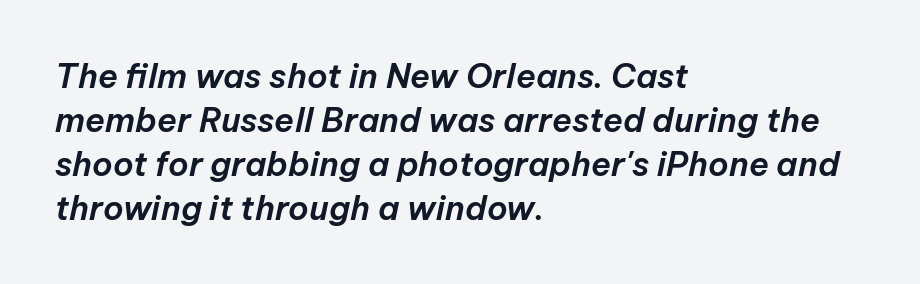
The image shows 33 px text type, italic (leaning right); set left-aligned, normal line spacing (1.33x), normal letter spacing, not underlined; low stroke contrast and a medium x-height.
